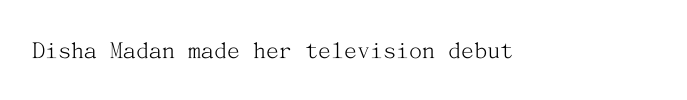
{"italic": "no", "bold": "no", "underline": "no", "letter_spacing": "normal", "letter_spacing_em": 0.0, "glyph_px": 26}
